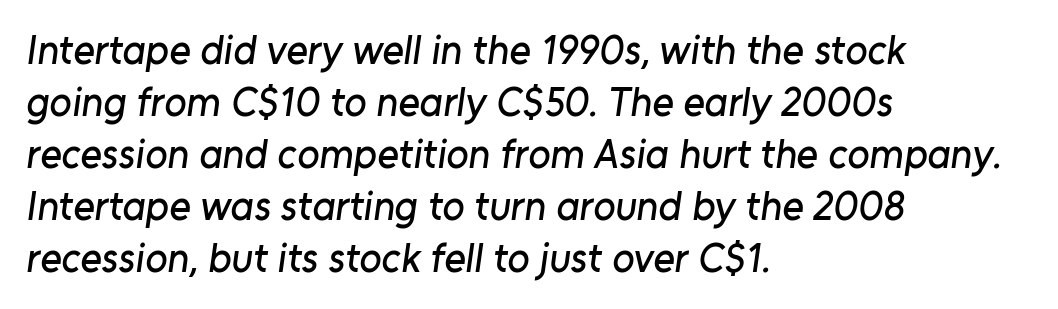
{"serif": "no", "width": "normal", "stroke_contrast": "low", "x_height": "medium", "monospaced": "no", "underline": "no", "align": "left", "line_spacing": "normal", "line_spacing_ratio": 1.27, "letter_spacing": "normal", "letter_spacing_em": 0.0, "glyph_px": 41}
